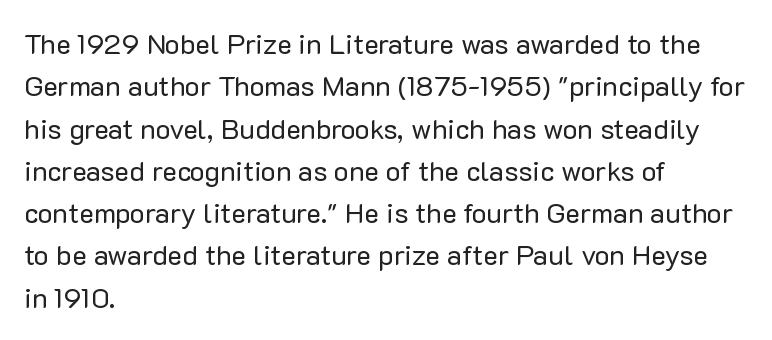
Alignment: flush left. Beneath every word, the page is bare. Successive baselines arrive at the customary interval. The rendering keeps characters at their native spacing. The glyphs in this specimen are sans serif. Note the varied advance widths — an 'i' is clearly narrower than an 'm'.
